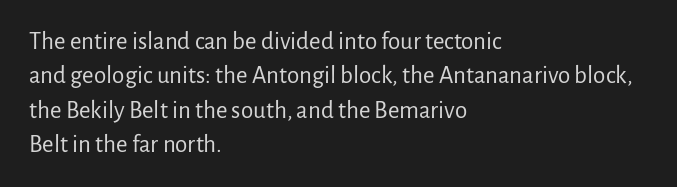
Spacing between characters is what you'd get straight out of the box. The passage shown is not underscored anywhere. The lines in this sample share a left origin and differ only in where they stop. The lines sit at an ordinary, default distance from one another. Is the type heavy? It reads as light-to-regular instead.
